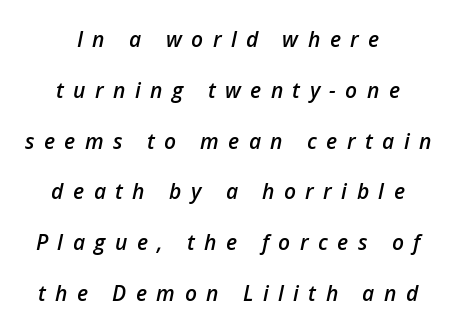
Q: Is the text bold? A: Semi-bold.
Q: Is the text italic (slanted)? A: Yes, it leans right by about 12 degrees.
Q: Is the text underlined? A: No.
Q: How is the paragraph aligned? A: Centered.
Q: Is the spacing between letters normal or unusually wide? A: Unusually wide.
Q: Is the spacing between lines tight, normal or loose? A: Loose.
